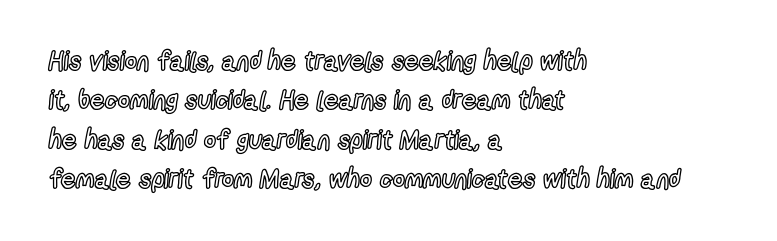
This rendering features lettering with no underline. Every row of glyphs begins at an identical x-position on the left. The leading is moderate, giving the passage an even texture.
